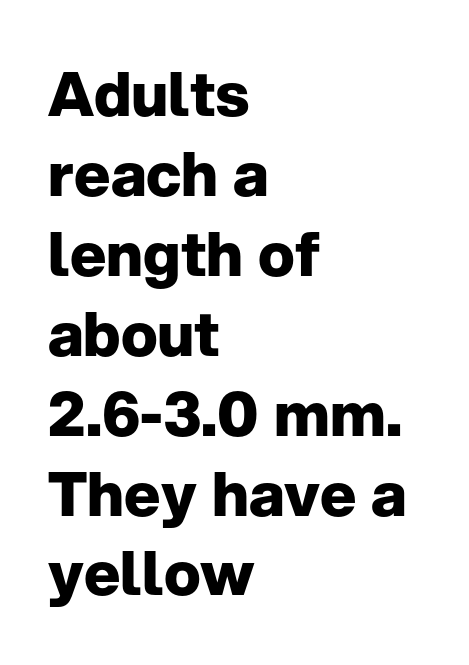
{"serif": "no", "italic": "no", "bold": "yes", "weight": "heavy", "width": "normal", "stroke_contrast": "low", "x_height": "medium", "monospaced": "no", "underline": "no", "align": "left", "line_spacing": "normal", "line_spacing_ratio": 1.31, "letter_spacing": "normal", "letter_spacing_em": 0.0, "glyph_px": 61}
